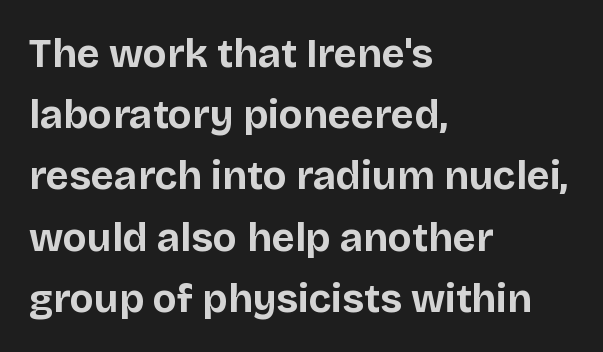
The image shows 40 px bold sans-serif type, upright; set left-aligned, normal line spacing (1.53x), normal letter spacing, not underlined; low stroke contrast and a large x-height.
